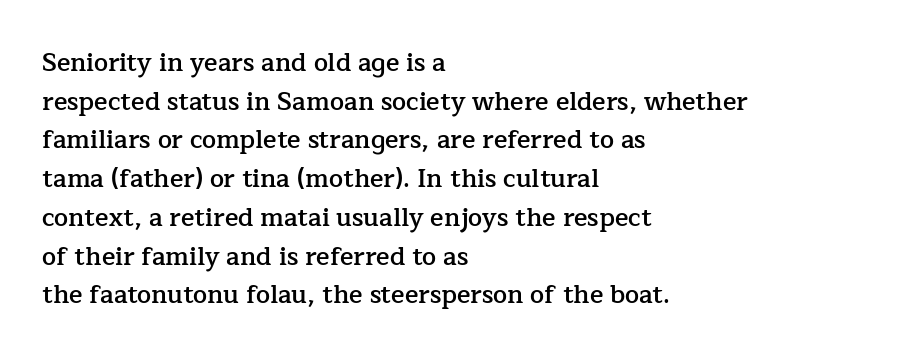
The image shows 25 px text type, upright; set left-aligned, normal line spacing (1.55x), normal letter spacing, not underlined.
